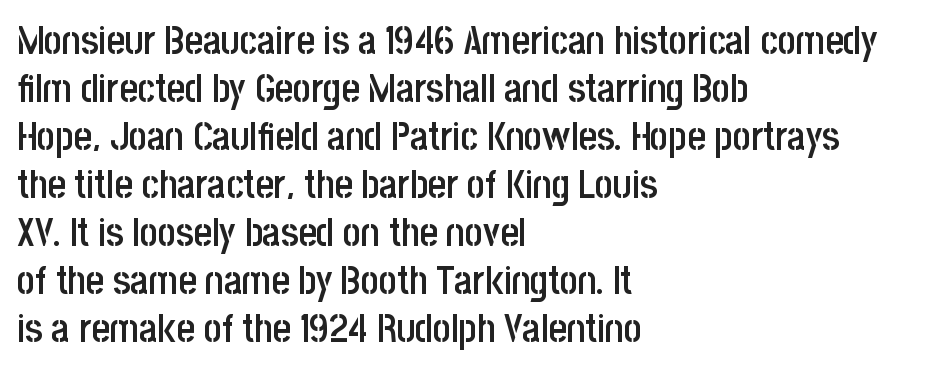
The image shows 39 px semibold, condensed sans-serif type, upright; set left-aligned, line spacing 1.23x, normal letter spacing, not underlined; low stroke contrast and a large x-height.
